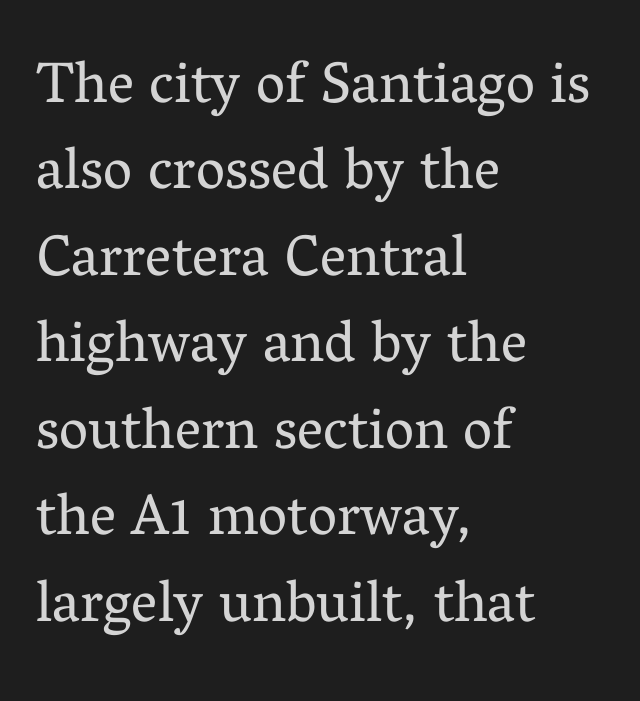
Q: Is the text bold? A: No.
Q: Is the text italic (slanted)? A: No, it is upright.
Q: Is the typeface a serif or a sans-serif typeface? A: Serif.
Q: Is the text underlined? A: No.
Q: How is the paragraph aligned? A: Left-aligned.
Q: Is the spacing between letters normal or unusually wide? A: Normal.
Q: Is the spacing between lines tight, normal or loose? A: Normal.
Q: Width (condensed, normal, or wide)? A: Normal.
Q: Stroke contrast? A: Medium.
Q: x-height? A: Medium.
Q: Monospaced? A: No.
